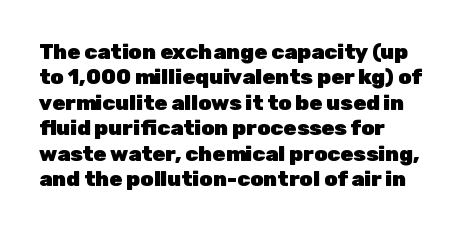
The gaps between neighbouring characters are ordinary and unremarkable. Heavy, bold letterforms. Posture: straight, roman, zero tilt. Caption: multi-line text, flush left, ragged right. Clear beneath every line of the passage.
